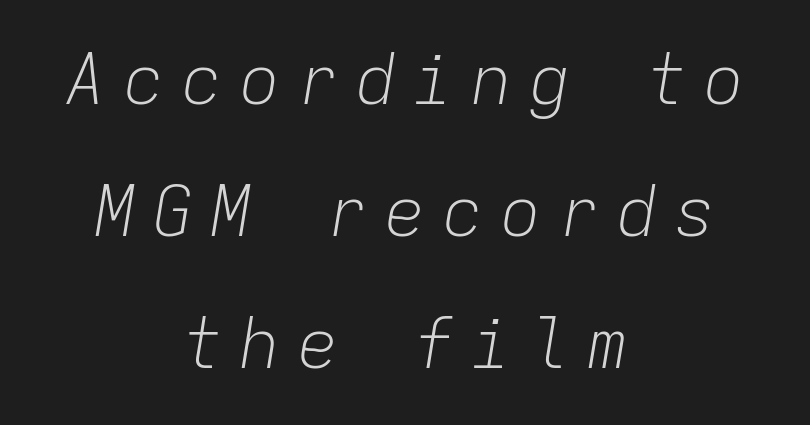
Q: Is the text bold? A: No.
Q: Is the text italic (slanted)? A: Yes, it leans right by about 9 degrees.
Q: Is the text underlined? A: No.
Q: How is the paragraph aligned? A: Centered.
Q: Is the spacing between letters normal or unusually wide? A: Unusually wide.
Q: Is the spacing between lines tight, normal or loose? A: Loose.
Q: Width (condensed, normal, or wide)? A: Normal.
Q: Stroke contrast? A: Low.
Q: x-height? A: Medium.
Q: Monospaced? A: Yes.
